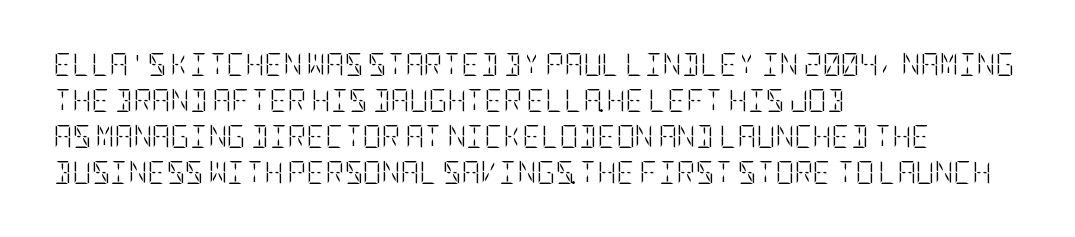
The foot of each line stays bare and open. It's the straight-up-and-down kind of type. The gaps between neighbouring characters are ordinary and unremarkable. A normal amount of white space separates one row of letters from the next. Typeset ragged right — the left edge is the straight one. Is the stroke heavy? The answer is a plain regular-or-lighter.
